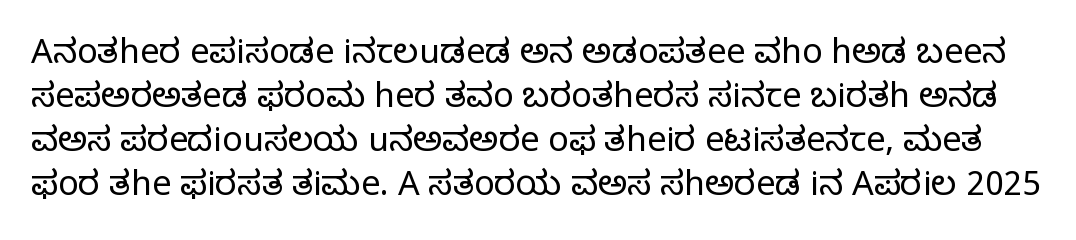
Q: Is the text bold? A: No.
Q: Is the text italic (slanted)? A: No, it is upright.
Q: Is the typeface a serif or a sans-serif typeface? A: Serif.
Q: Is the text underlined? A: No.
Q: Is the spacing between letters normal or unusually wide? A: Normal.
Q: Is the spacing between lines tight, normal or loose? A: Normal.
Q: Width (condensed, normal, or wide)? A: Normal.
Q: Stroke contrast? A: Low.
Q: x-height? A: Large.
Q: Monospaced? A: No.
